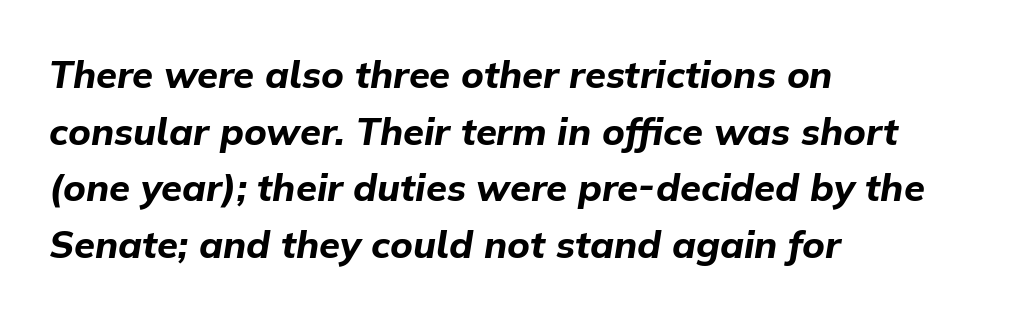
These lines sit exactly where default settings would place them. Words appear dense and cohesive because spacing is normal. Does the weight exceed regular? Yes, all the way to bold. The face used here has a pronounced slope to its letters.
